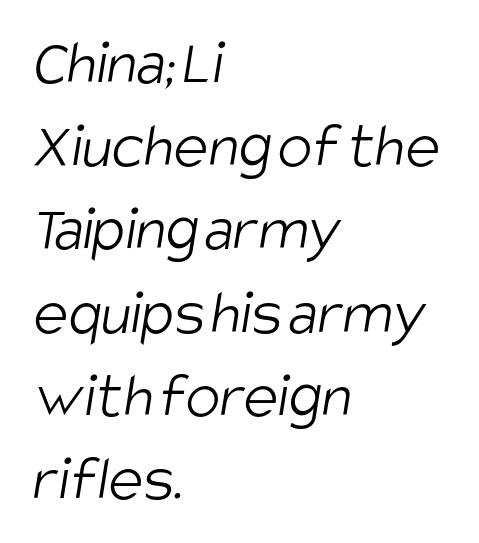
{"serif": "no", "bold": "no", "weight": "light", "width": "condensed", "stroke_contrast": "low", "x_height": "large", "monospaced": "no", "underline": "no", "align": "left", "line_spacing": "normal", "line_spacing_ratio": 1.28, "letter_spacing": "normal", "letter_spacing_em": 0.0, "glyph_px": 65}
